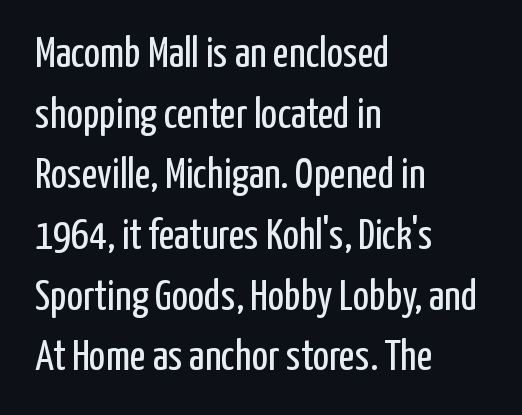
{"serif": "no", "italic": "no", "bold": "no", "weight": "regular", "width": "condensed", "stroke_contrast": "low", "x_height": "medium", "monospaced": "no", "underline": "no", "align": "left", "line_spacing": "normal", "line_spacing_ratio": 1.41, "letter_spacing": "normal", "letter_spacing_em": 0.0, "glyph_px": 43}
